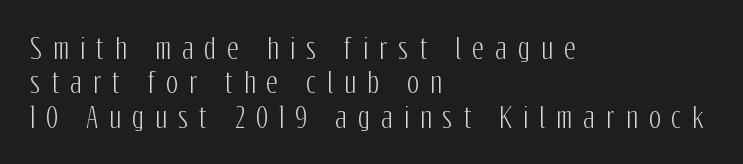
Q: Is the text italic (slanted)? A: No, it is upright.
Q: Is the typeface a serif or a sans-serif typeface? A: Sans-serif.
Q: Is the text underlined? A: No.
Q: How is the paragraph aligned? A: Left-aligned.
Q: Is the spacing between letters normal or unusually wide? A: Unusually wide.
Q: Width (condensed, normal, or wide)? A: Condensed.
Q: Stroke contrast? A: Low.
Q: x-height? A: Medium.
Q: Monospaced? A: No.
